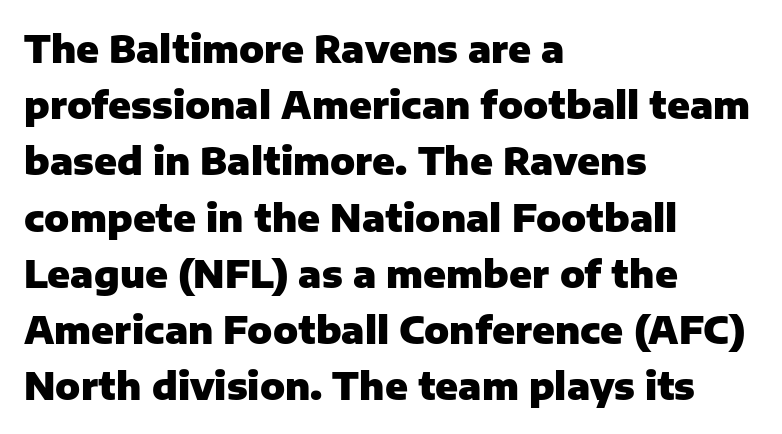
{"serif": "no", "italic": "no", "bold": "yes", "weight": "heavy", "width": "normal", "stroke_contrast": "low", "x_height": "medium", "monospaced": "no", "underline": "no", "align": "left", "line_spacing": "normal", "line_spacing_ratio": 1.52, "letter_spacing": "normal", "letter_spacing_em": 0.0, "glyph_px": 37}
